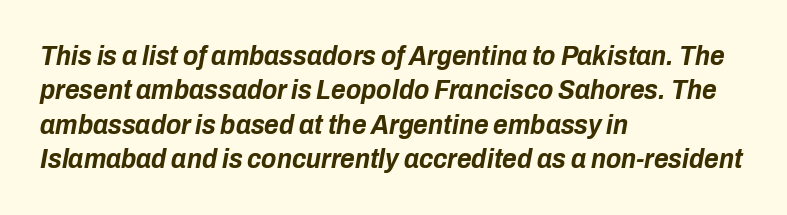
{"italic": "yes", "lean": "right", "slant_degrees": 10, "bold": "yes", "weight": "bold", "width": "condensed", "stroke_contrast": "low", "x_height": "medium", "monospaced": "no", "underline": "no", "align": "left", "line_spacing_ratio": 1.23, "letter_spacing": "normal", "letter_spacing_em": 0.0, "glyph_px": 28}
